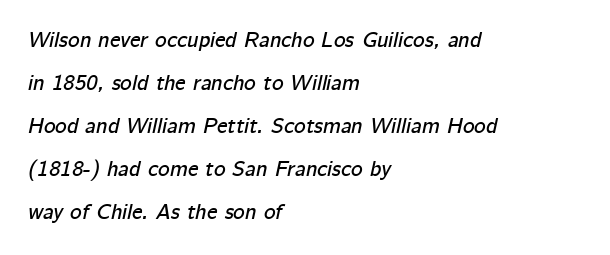
The image shows 22 px text type, italic (leaning right); set left-aligned, loose line spacing (1.96x), normal letter spacing, not underlined.
